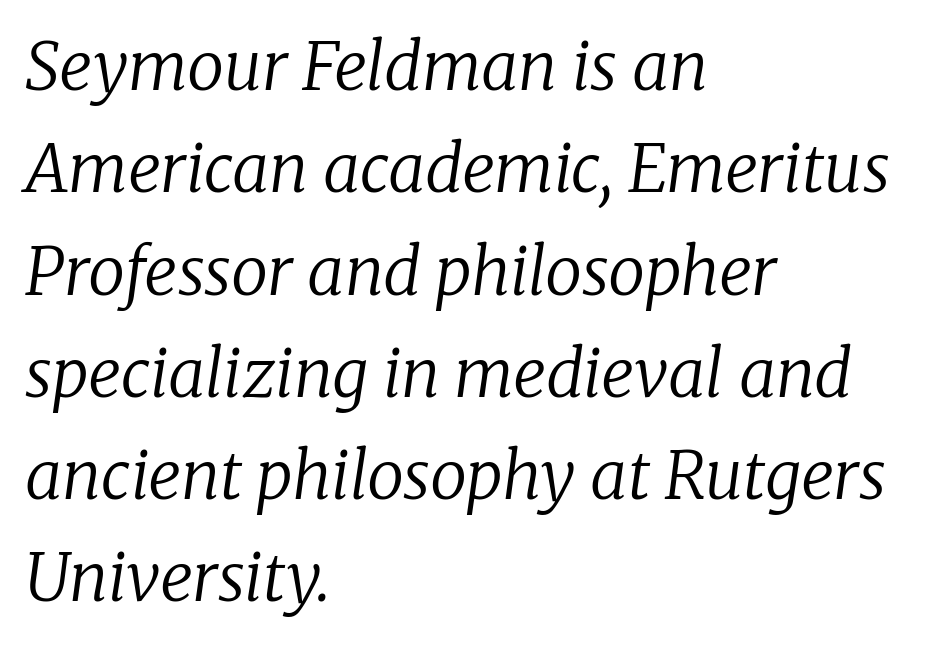
Check the space under the baseline: it is left empty. Tracking value appears to be zero — textbook default spacing. This rendering uses left alignment, leaving the right contour irregular. A typesetter would mark this as italic. Bold? No — there's no thickening of the strokes.
